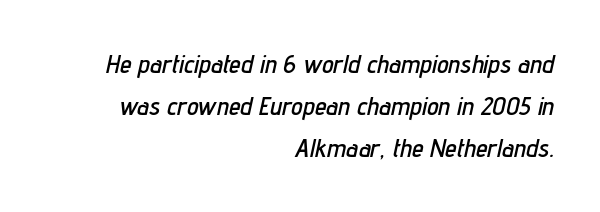
{"italic": "yes", "lean": "right", "slant_degrees": 12, "underline": "no", "align": "right", "line_spacing": "normal", "line_spacing_ratio": 1.62, "letter_spacing": "normal", "letter_spacing_em": 0.0, "glyph_px": 26}
